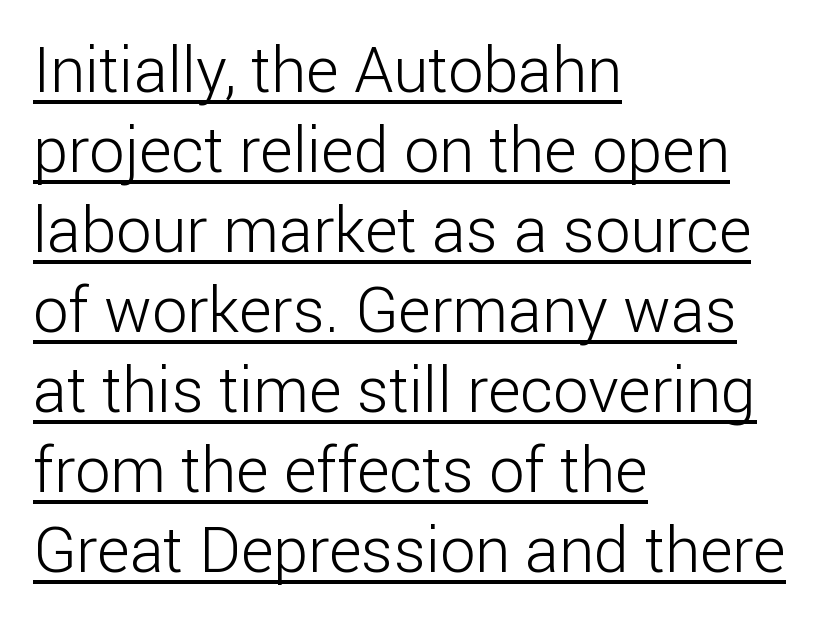
Is the block centered? No — it sits flush against the left margin. The line-height multiplier appears to be the usual default. This sample uses plain, unmodified letter spacing. Somebody hit Ctrl+U on this one — the words are underlined. Posture: straight, roman, zero tilt.
